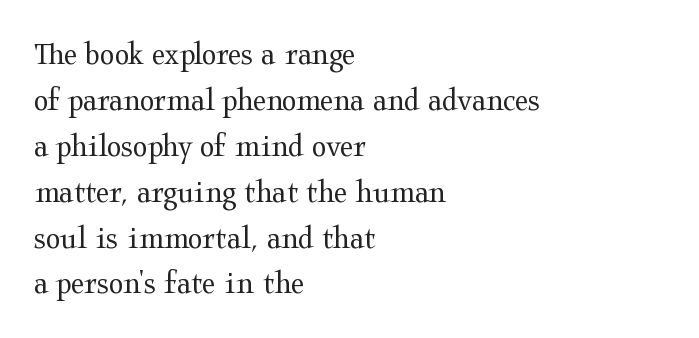
The axis of the letterforms is exactly vertical. Any mark beneath the type? The region is blank. A typesetter would label this face a serif. Short and long lines alike share a common starting point at left.
